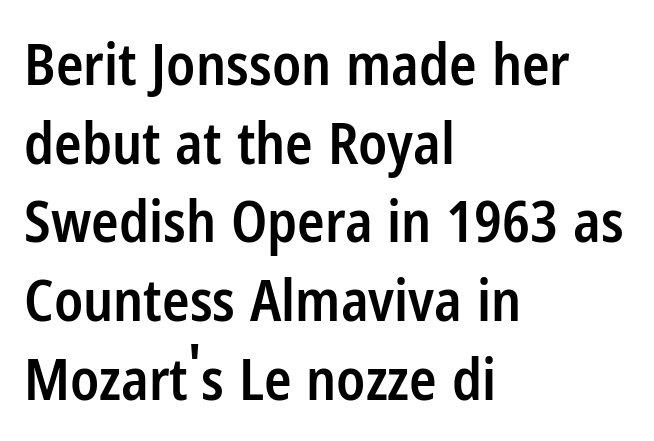
The image shows 57 px semibold, condensed sans-serif type, upright; set left-aligned, normal line spacing (1.38x), normal letter spacing, not underlined; low stroke contrast and a medium x-height.
